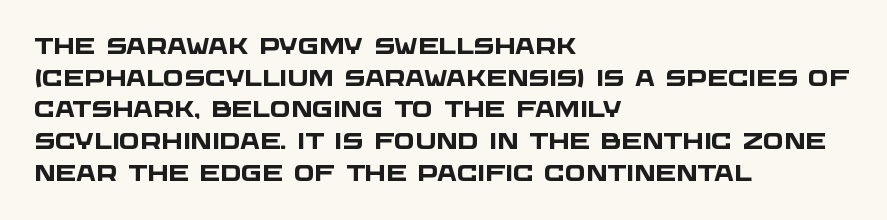
{"bold": "yes", "underline": "no", "align": "left", "line_spacing": "normal", "line_spacing_ratio": 1.44, "letter_spacing": "normal", "letter_spacing_em": 0.0, "glyph_px": 22}
